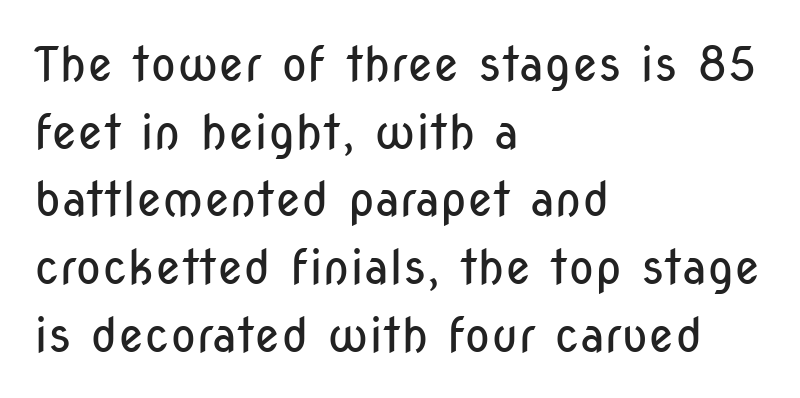
{"serif": "no", "italic": "no", "bold": "no", "weight": "regular", "width": "condensed", "stroke_contrast": "low", "x_height": "medium", "monospaced": "no", "underline": "no", "align": "left", "line_spacing": "normal", "line_spacing_ratio": 1.41, "letter_spacing": "normal", "letter_spacing_em": 0.0, "glyph_px": 48}
